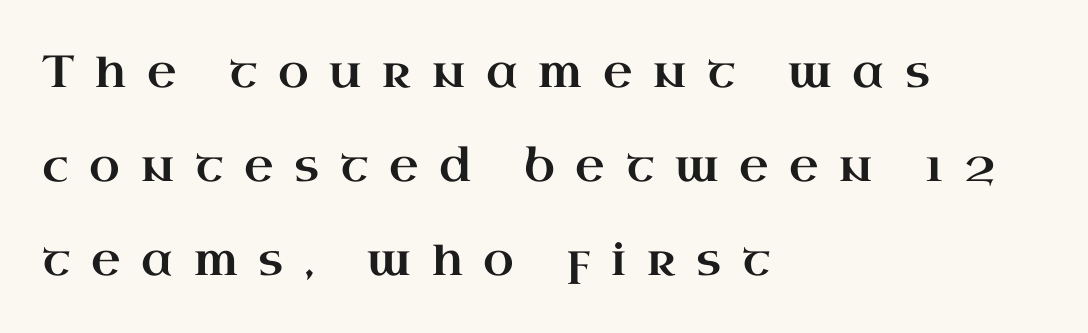
{"serif": "yes", "italic": "no", "width": "wide", "stroke_contrast": "high", "x_height": "small", "monospaced": "no", "underline": "no", "align": "left", "line_spacing": "loose", "line_spacing_ratio": 2.09, "letter_spacing": "wide", "letter_spacing_em": 0.46, "glyph_px": 45}
